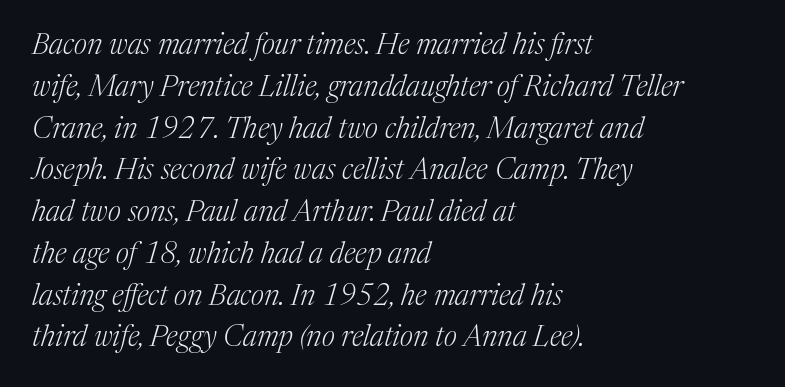
Evenly set lines give the paragraph a standard silhouette. The lettering tilts uniformly, giving the passage an italic look. The type family on display is of the serif kind. The space beneath each line is pristine and unruled.
